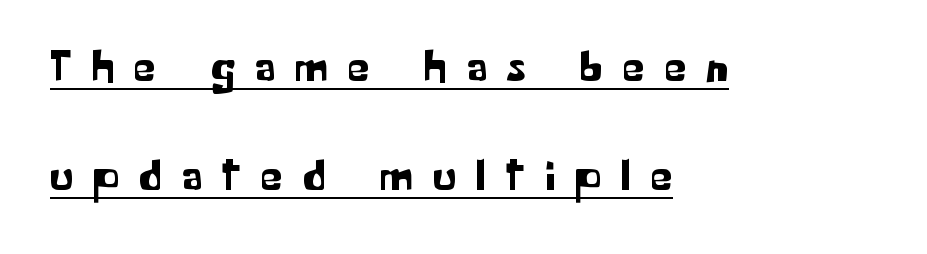
Q: Is the text italic (slanted)? A: No, it is upright.
Q: Is the typeface a serif or a sans-serif typeface? A: Sans-serif.
Q: Is the text underlined? A: Yes.
Q: How is the paragraph aligned? A: Left-aligned.
Q: Is the spacing between letters normal or unusually wide? A: Unusually wide.
Q: Is the spacing between lines tight, normal or loose? A: Loose.
Q: Width (condensed, normal, or wide)? A: Normal.
Q: Stroke contrast? A: Low.
Q: x-height? A: Medium.
Q: Monospaced? A: No.
